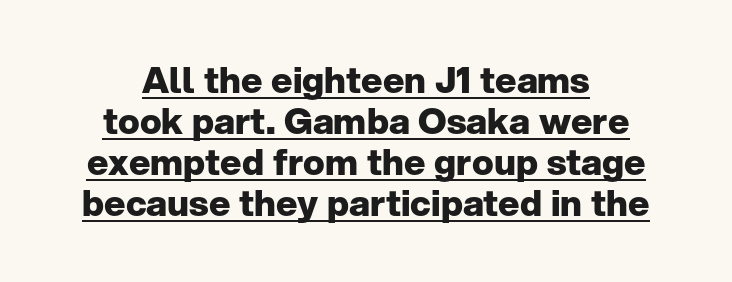
Q: Is the text bold? A: Yes.
Q: Is the text italic (slanted)? A: No, it is upright.
Q: Is the typeface a serif or a sans-serif typeface? A: Sans-serif.
Q: Is the text underlined? A: Yes.
Q: How is the paragraph aligned? A: Centered.
Q: Is the spacing between letters normal or unusually wide? A: Normal.
Q: Is the spacing between lines tight, normal or loose? A: Tight.
Q: Width (condensed, normal, or wide)? A: Normal.
Q: Stroke contrast? A: Low.
Q: x-height? A: Medium.
Q: Monospaced? A: No.
